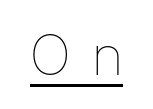
Q: Is the text bold? A: No.
Q: Is the text italic (slanted)? A: No, it is upright.
Q: Is the text underlined? A: Yes.
Q: Is the spacing between letters normal or unusually wide? A: Unusually wide.
Q: Width (condensed, normal, or wide)? A: Condensed.
Q: Stroke contrast? A: Low.
Q: x-height? A: Medium.
Q: Monospaced? A: No.
